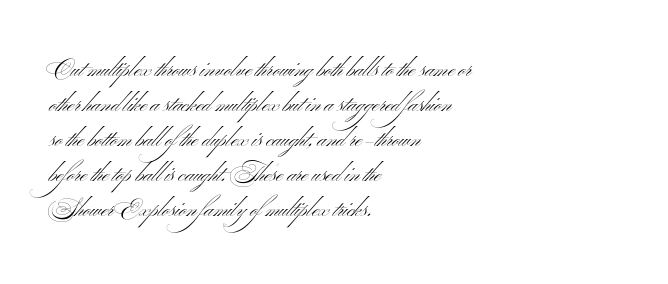
{"bold": "no", "underline": "no", "align": "left", "line_spacing": "normal", "line_spacing_ratio": 1.52, "letter_spacing": "normal", "letter_spacing_em": 0.0, "glyph_px": 23}
